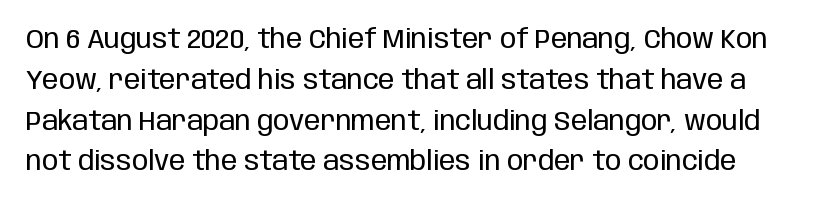
The type sits square on the baseline with zero lean. Look at the tracking — it's just the regular setting, nothing added. The glyphs are unaccompanied by any horizontal stroke below them. Heaviness? Minimal to ordinary, like unemphasized prose. Evenly set lines give the paragraph a standard silhouette.
